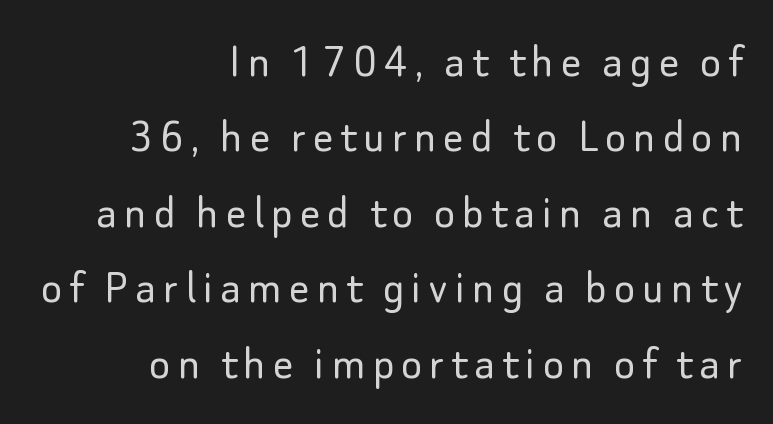
{"serif": "no", "italic": "no", "bold": "no", "weight": "light", "width": "normal", "stroke_contrast": "low", "x_height": "small", "monospaced": "no", "underline": "no", "align": "right", "line_spacing": "normal", "line_spacing_ratio": 1.51, "glyph_px": 50}
